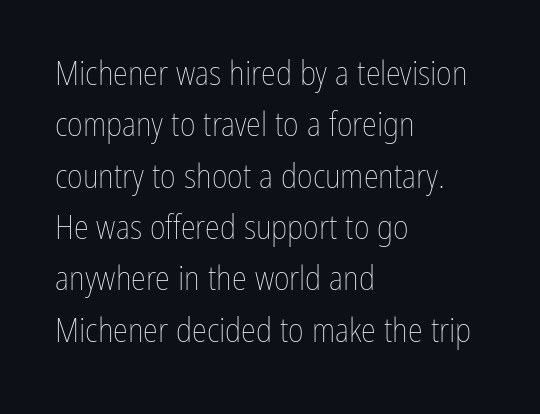
Q: Is the text bold? A: No.
Q: Is the text italic (slanted)? A: No, it is upright.
Q: Is the text underlined? A: No.
Q: How is the paragraph aligned? A: Left-aligned.
Q: Is the spacing between letters normal or unusually wide? A: Normal.
Q: Is the spacing between lines tight, normal or loose? A: Normal.
Q: Width (condensed, normal, or wide)? A: Condensed.
Q: Stroke contrast? A: Low.
Q: x-height? A: Medium.
Q: Monospaced? A: No.
